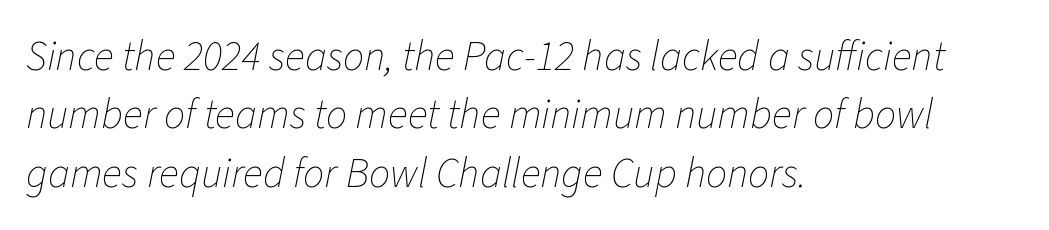
The image shows 42 px thin type, italic (leaning right); set left-aligned, normal line spacing (1.39x), normal letter spacing, not underlined; low stroke contrast and a medium x-height.
